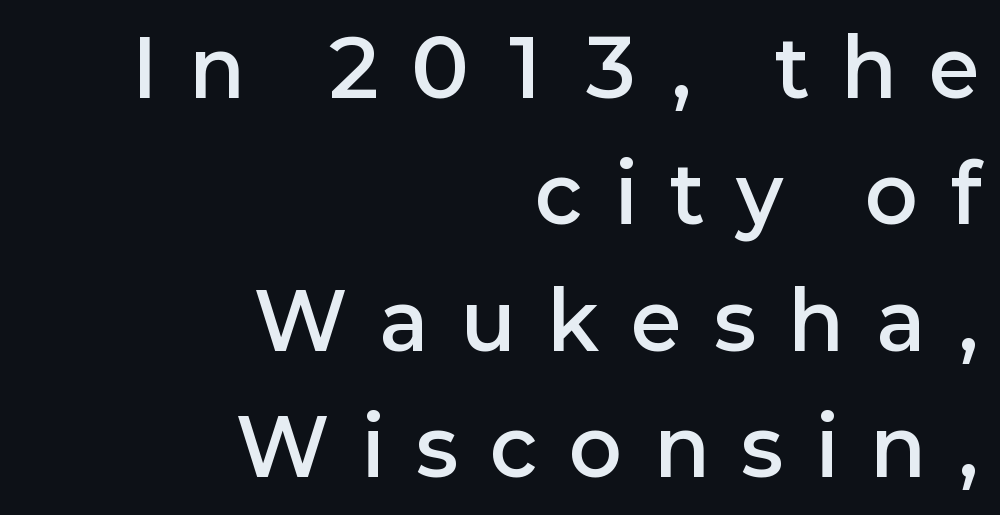
Q: Is the text bold? A: Semi-bold.
Q: Is the text italic (slanted)? A: No, it is upright.
Q: Is the typeface a serif or a sans-serif typeface? A: Sans-serif.
Q: Is the text underlined? A: No.
Q: How is the paragraph aligned? A: Right-aligned.
Q: Is the spacing between letters normal or unusually wide? A: Unusually wide.
Q: Is the spacing between lines tight, normal or loose? A: Normal.
Q: Width (condensed, normal, or wide)? A: Normal.
Q: Stroke contrast? A: Low.
Q: x-height? A: Medium.
Q: Monospaced? A: No.
